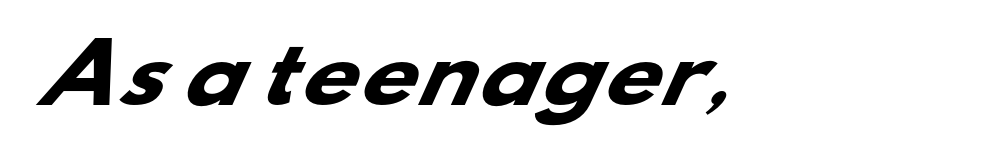
Tracking here is standard; glyphs follow each other at the usual distance. These lines are composed in type without serifs. Pretty heavy lettering here — definitely bold. A bare baseline throughout the passage. If you drew a ruler down the left edge, every line would touch it. Proportional: the letters do not fall into vertical columns.
